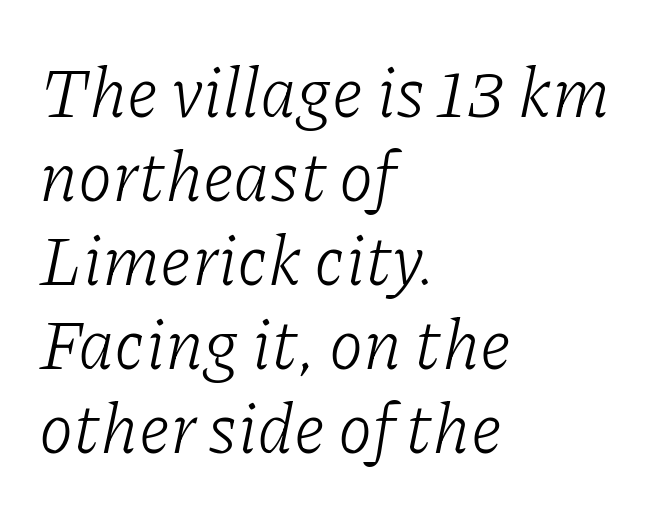
The image shows 70 px light serif type, italic (leaning right); set left-aligned, line spacing 1.2x, normal letter spacing, not underlined; low stroke contrast and a medium x-height.
